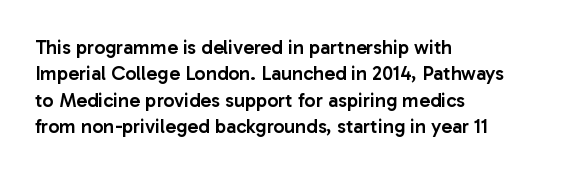
The image shows 20 px text type, upright; set left-aligned, normal line spacing (1.32x), normal letter spacing, not underlined.
